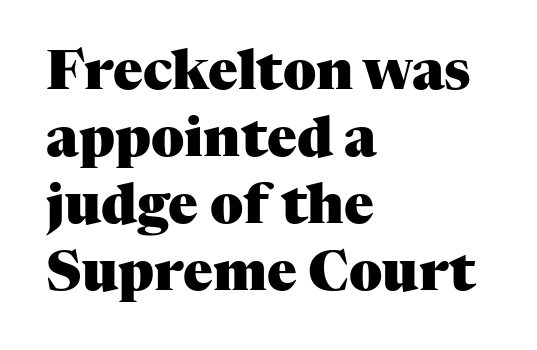
{"serif": "yes", "italic": "no", "bold": "yes", "weight": "heavy", "width": "normal", "stroke_contrast": "medium", "x_height": "medium", "monospaced": "no", "underline": "no", "align": "left", "line_spacing_ratio": 1.22, "letter_spacing": "normal", "letter_spacing_em": 0.0, "glyph_px": 55}
